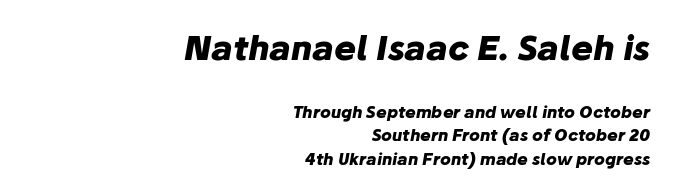
This sample uses plain, unmodified letter spacing. Leftover space on each line is placed entirely before the opening word. Type size steps down from the first block to the second. A typesetter would call this proportional, since set widths differ per character. Underline: absent.
